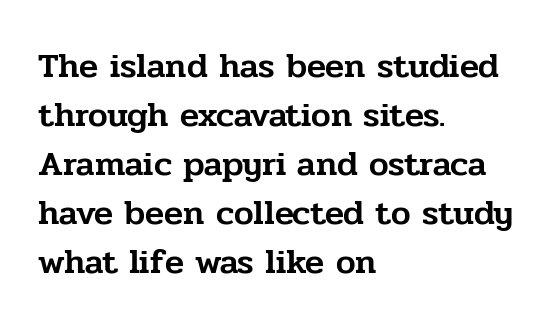
The passage shown is typed in a proportional face where columns would drift. The line texture is even and compact thanks to regular tracking. The line-height multiplier appears to be the usual default. Do the letters lean? They stand straight. Each row of text sits above clean, open space. Reading down the block, your eye returns to a fixed left position each line.
